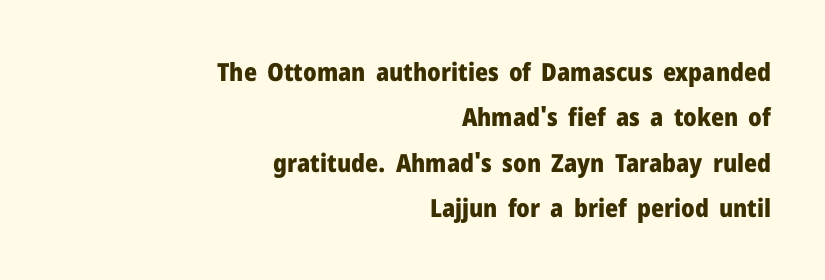
The image shows 25 px bold type, upright; set right-aligned, line spacing 1.82x, normal letter spacing, not underlined.
